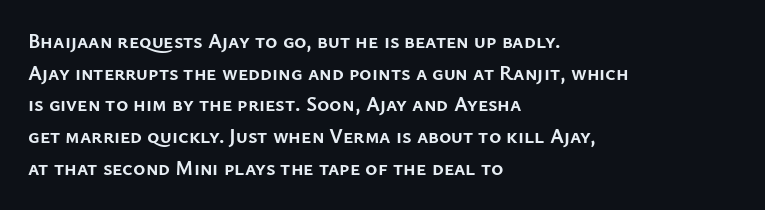
Q: Is the text bold? A: Yes.
Q: Is the text italic (slanted)? A: No, it is upright.
Q: Is the text underlined? A: No.
Q: How is the paragraph aligned? A: Left-aligned.
Q: Is the spacing between letters normal or unusually wide? A: Normal.
Q: Is the spacing between lines tight, normal or loose? A: Normal.
